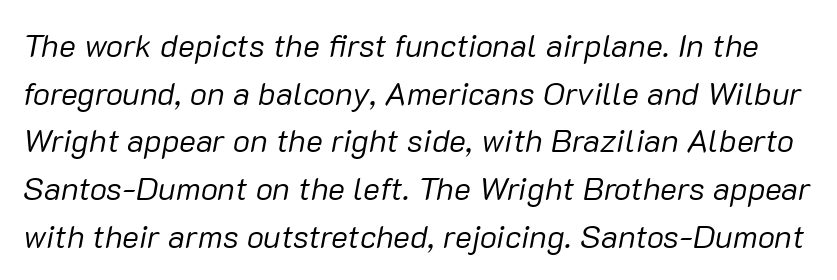
{"italic": "yes", "lean": "right", "slant_degrees": 10, "bold": "no", "weight": "regular", "width": "normal", "stroke_contrast": "low", "x_height": "medium", "monospaced": "no", "underline": "no", "line_spacing": "normal", "line_spacing_ratio": 1.49, "letter_spacing": "normal", "letter_spacing_em": 0.0, "glyph_px": 32}
